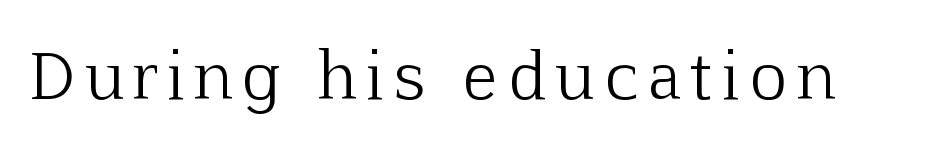
The image shows 63 px light serif type, upright; set not underlined; low stroke contrast and a medium x-height.
